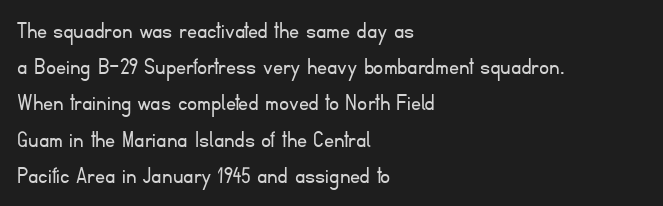
Q: Is the text bold? A: No.
Q: Is the text italic (slanted)? A: No, it is upright.
Q: Is the text underlined? A: No.
Q: How is the paragraph aligned? A: Left-aligned.
Q: Is the spacing between letters normal or unusually wide? A: Normal.
Q: Is the spacing between lines tight, normal or loose? A: Normal.
